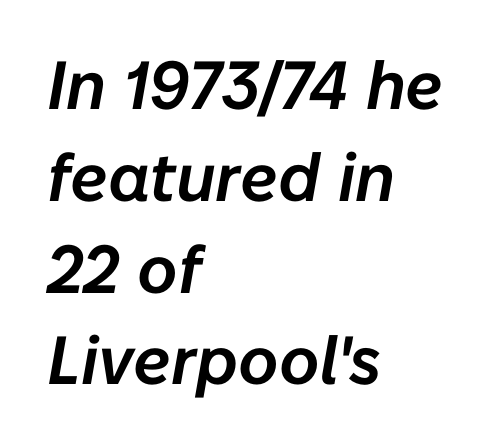
Do the characters align in a grid? No, the font is proportional. Quick note: italic. Rows of type keep a routine distance in the vertical direction. Beneath every word, the page is bare. The type is set solid horizontally, with unmodified tracking. Which margin do the lines hug? The left one — the right edge is uneven.
